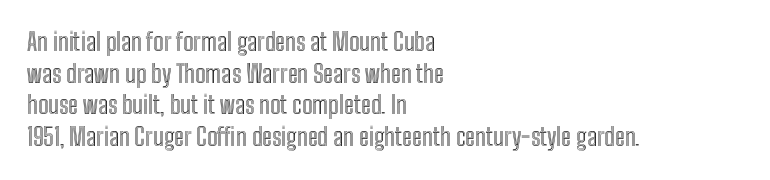
Q: Is the text italic (slanted)? A: No, it is upright.
Q: Is the text underlined? A: No.
Q: How is the paragraph aligned? A: Left-aligned.
Q: Is the spacing between letters normal or unusually wide? A: Normal.
Q: Is the spacing between lines tight, normal or loose? A: Normal.
